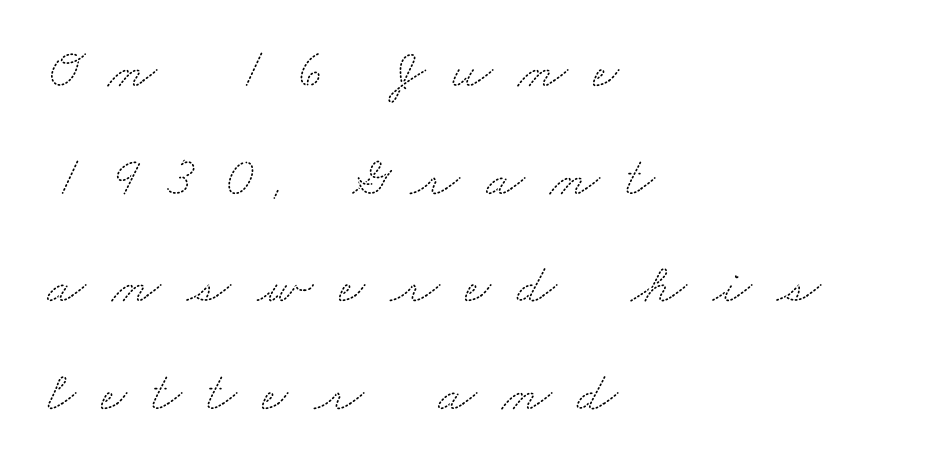
Each letter keeps its own natural width here, so spacing adapts to shape. You can tell from the footed stems that serif type was used. Visually the block forms a straight wall on the left and a jagged coastline on the right. No word sits above an underline.
